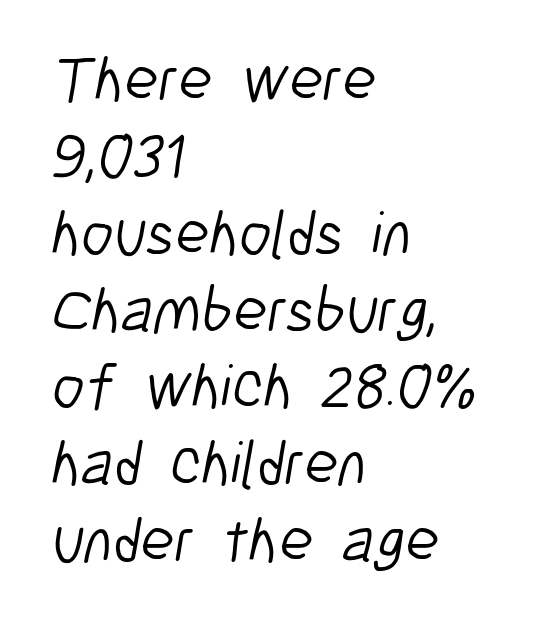
{"serif": "no", "bold": "no", "weight": "light", "width": "condensed", "stroke_contrast": "low", "x_height": "medium", "monospaced": "no", "underline": "no", "align": "left", "line_spacing_ratio": 1.22, "letter_spacing": "normal", "letter_spacing_em": 0.0, "glyph_px": 63}
